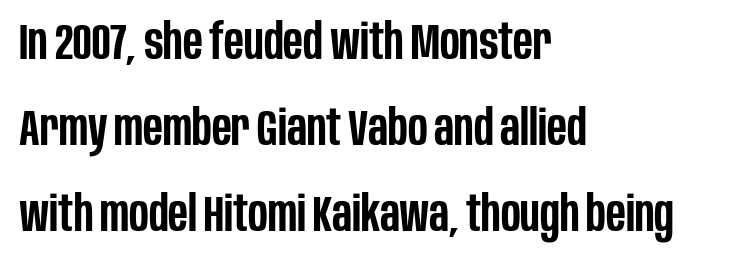
{"serif": "no", "italic": "no", "bold": "semi", "weight": "semibold", "width": "condensed", "stroke_contrast": "low", "x_height": "large", "monospaced": "no", "underline": "no", "align": "left", "line_spacing_ratio": 1.72, "letter_spacing": "normal", "letter_spacing_em": 0.0, "glyph_px": 50}
